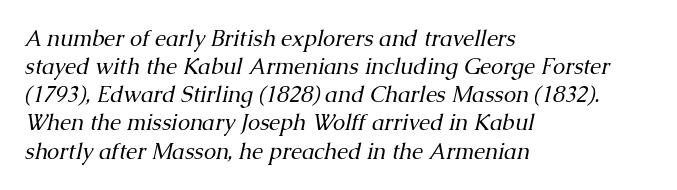
{"italic": "yes", "lean": "right", "slant_degrees": 13, "bold": "no", "underline": "no", "align": "left", "line_spacing": "normal", "line_spacing_ratio": 1.28, "letter_spacing": "normal", "letter_spacing_em": 0.0, "glyph_px": 22}
